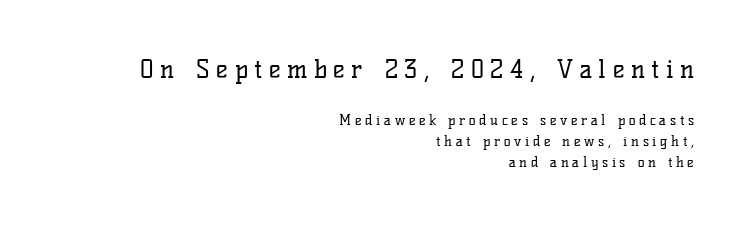
Q: Is the text bold? A: No.
Q: Is the text italic (slanted)? A: No, it is upright.
Q: Is the text underlined? A: No.
Q: How is the paragraph aligned? A: Right-aligned.
Q: Is the spacing between letters normal or unusually wide? A: Unusually wide.
Q: Is the spacing between lines tight, normal or loose? A: Normal.
Q: Which block of text is set in a larger size, the first (top) or the second (bottom)? A: The first (top) one.
